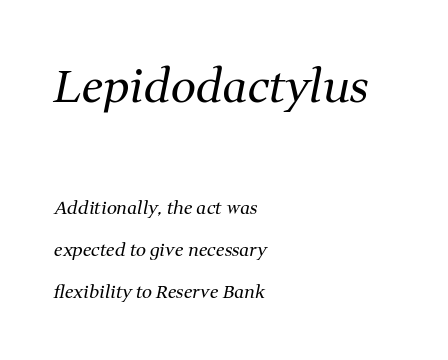
Q: Is the text bold? A: No.
Q: Is the text italic (slanted)? A: Yes, it leans right by about 11 degrees.
Q: Is the typeface a serif or a sans-serif typeface? A: Serif.
Q: Is the text underlined? A: No.
Q: How is the paragraph aligned? A: Left-aligned.
Q: Is the spacing between letters normal or unusually wide? A: Normal.
Q: Is the spacing between lines tight, normal or loose? A: Loose.
Q: Which block of text is set in a larger size, the first (top) or the second (bottom)? A: The first (top) one.
Q: Width (condensed, normal, or wide)? A: Normal.
Q: Stroke contrast? A: Medium.
Q: x-height? A: Medium.
Q: Monospaced? A: No.
